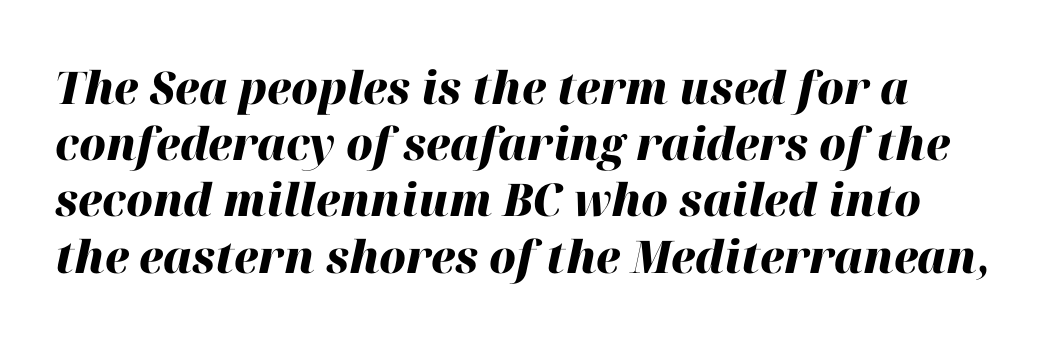
Slanted lettering throughout. Does the weight exceed regular? Yes, all the way to bold. Between one letter and the next there's only the usual sliver of space. Honestly, the row spacing looks completely unremarkable.
